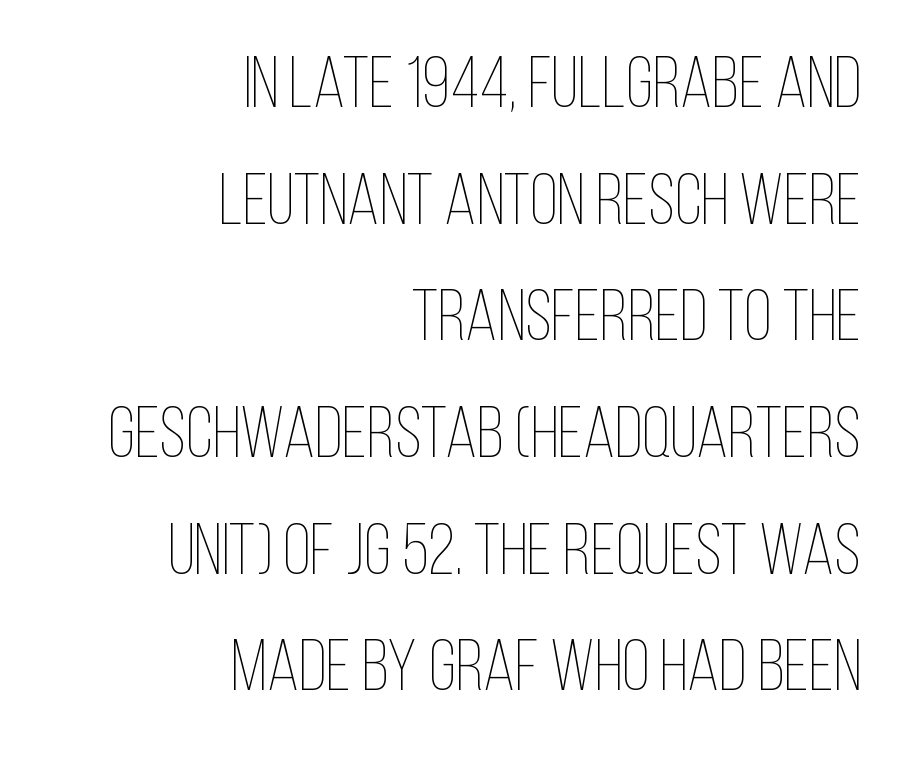
A bare baseline throughout the passage. Character widths vary here, with narrow letters taking less room than wide ones. These lines were composed using upright roman letters. The setting favours the right margin, as signatures and pull-quotes sometimes do.
